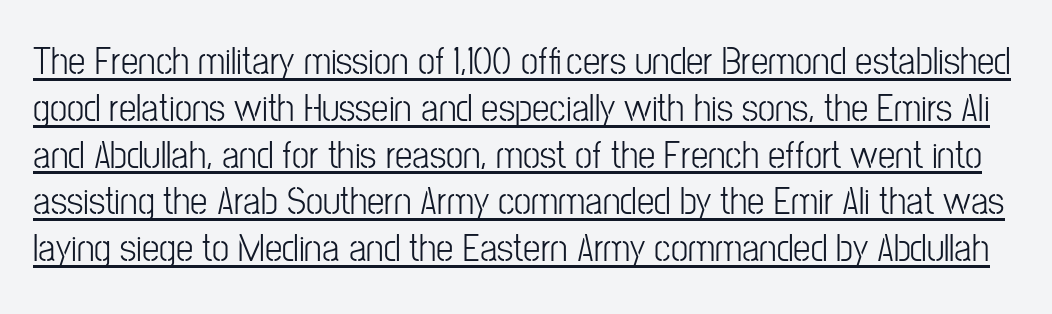
Each letter keeps its own natural width here, so spacing adapts to shape. The letters look calm and open, with moderate or lighter stems. Looks like someone drew a line under every word here. In terms of posture, this sample is upright. Look at the tracking — it's just the regular setting, nothing added.
